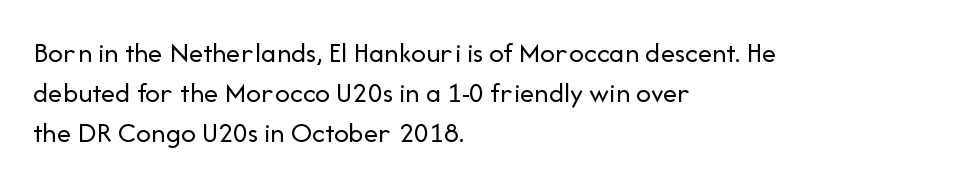
The image shows 29 px regular-weight sans-serif type, upright; set left-aligned, normal line spacing (1.38x), normal letter spacing, not underlined; low stroke contrast and a medium x-height.
